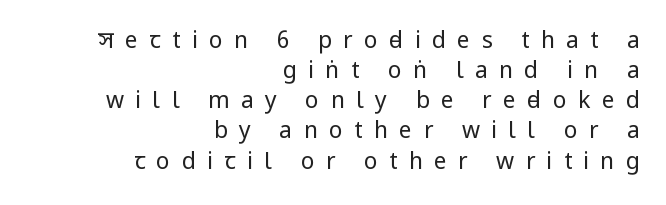
Q: Is the text bold? A: No.
Q: Is the text italic (slanted)? A: No, it is upright.
Q: Is the text underlined? A: No.
Q: How is the paragraph aligned? A: Right-aligned.
Q: Is the spacing between letters normal or unusually wide? A: Unusually wide.
Q: Is the spacing between lines tight, normal or loose? A: Normal.
